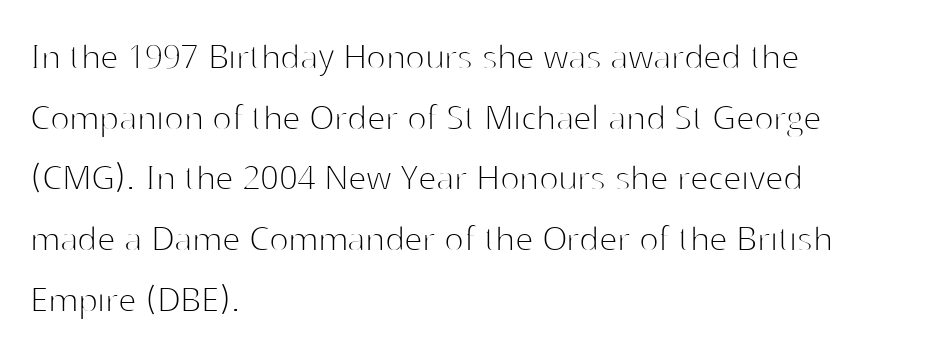
The image shows 41 px thin sans-serif type, upright; set left-aligned, normal line spacing (1.48x), normal letter spacing, not underlined; high stroke contrast and a medium x-height.
